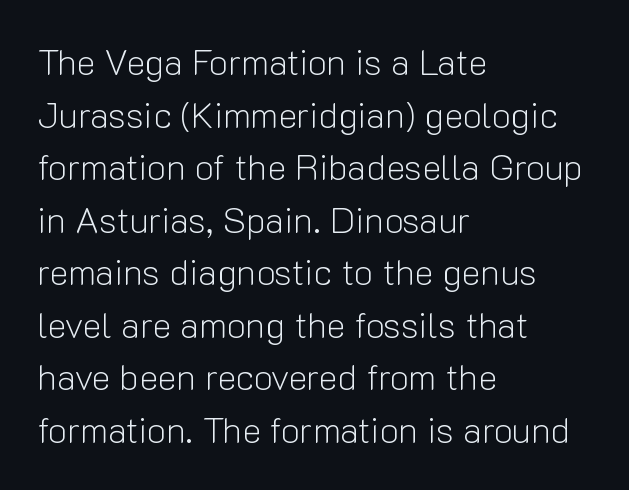
The image shows 36 px light sans-serif type, upright; set left-aligned, normal line spacing (1.46x), normal letter spacing, not underlined; low stroke contrast and a medium x-height.
